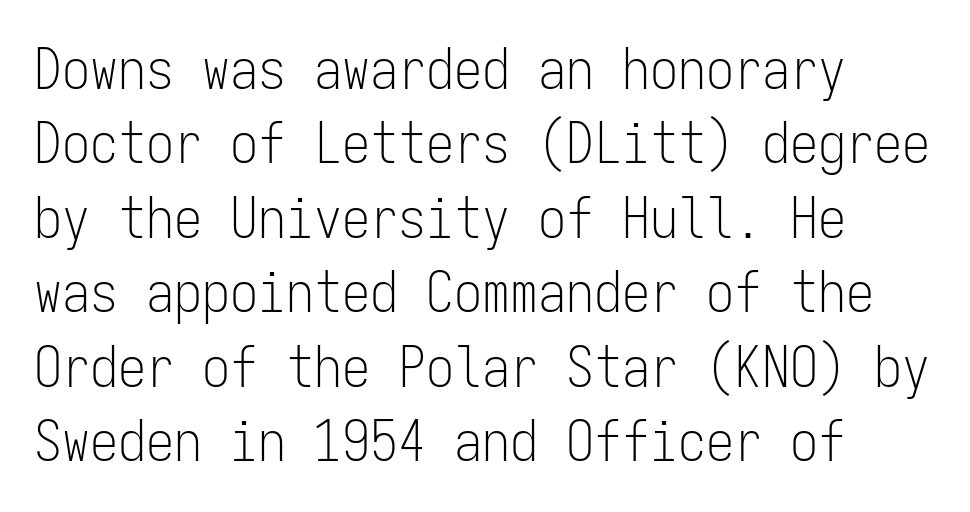
{"serif": "no", "italic": "no", "bold": "no", "weight": "light", "width": "condensed", "stroke_contrast": "low", "x_height": "medium", "monospaced": "yes", "underline": "no", "line_spacing": "normal", "line_spacing_ratio": 1.33, "letter_spacing": "normal", "letter_spacing_em": 0.0, "glyph_px": 56}
